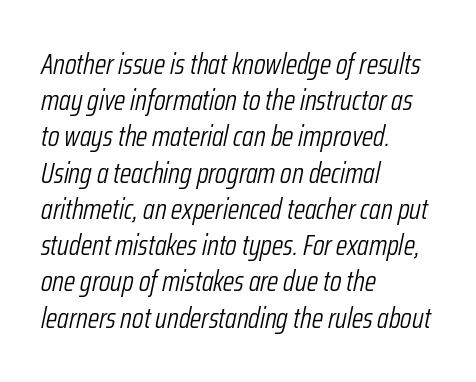
The rendering uses natural spacing where letterforms have individual widths. Reading down the block, your eye returns to a fixed left position each line. Clear beneath every line of the passage. The typeface has the unassuming heft of standard copy or less. Spacing between characters is what you'd get straight out of the box.
